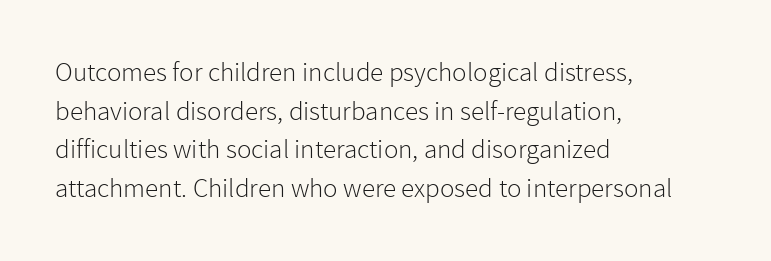
The image shows 27 px text type, upright; set left-aligned, normal line spacing (1.43x), normal letter spacing, not underlined.
